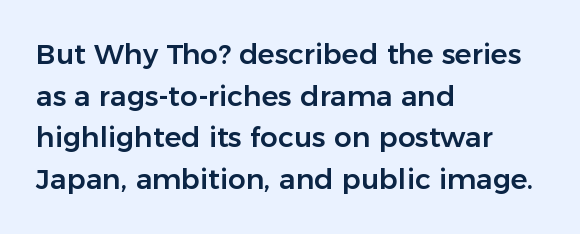
The image shows 28 px sans-serif type, upright; set left-aligned, normal line spacing (1.49x), normal letter spacing, not underlined; low stroke contrast and a medium x-height.
